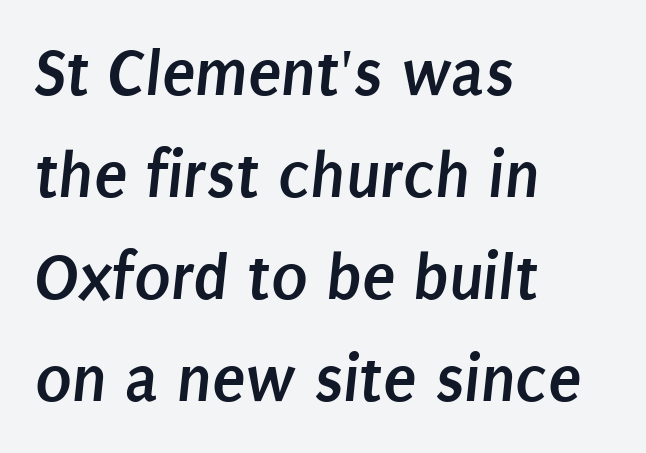
The image shows 68 px semibold, condensed sans-serif type; set left-aligned, normal line spacing (1.5x), normal letter spacing, not underlined; low stroke contrast and a large x-height.
